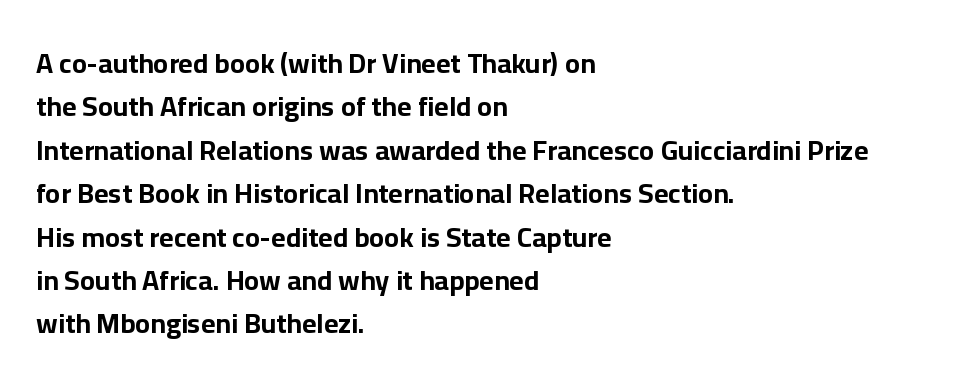
{"serif": "no", "italic": "no", "bold": "yes", "weight": "bold", "width": "normal", "stroke_contrast": "low", "x_height": "medium", "monospaced": "no", "underline": "no", "align": "left", "line_spacing": "normal", "line_spacing_ratio": 1.55, "letter_spacing": "normal", "letter_spacing_em": 0.0, "glyph_px": 28}
